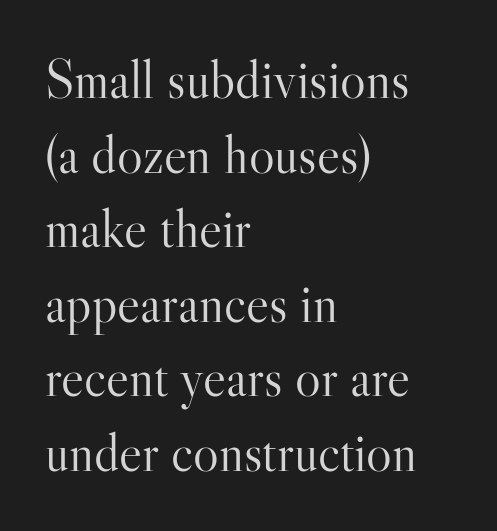
Is there much room between lines? A standard amount, neither cramped nor airy. Is the letter spacing exaggerated? No — it looks like the ordinary default. When letters stand straight like this, we call the style roman or upright. The rendering uses natural spacing where letterforms have individual widths. This sample uses a serif face. The string is rendered with underlining switched off.
